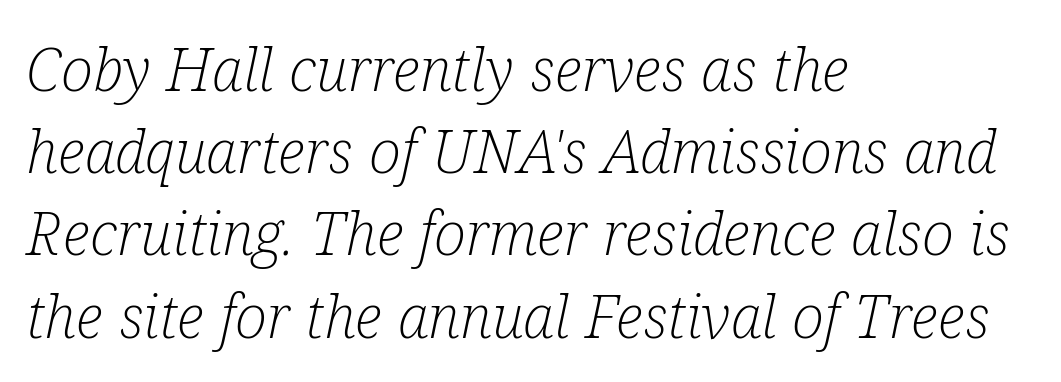
The image shows 60 px light, condensed serif type, italic (leaning right); set left-aligned, normal line spacing (1.37x), normal letter spacing, not underlined; low stroke contrast and a medium x-height.
